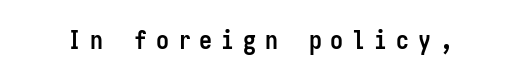
Q: Is the text bold? A: Yes.
Q: Is the text italic (slanted)? A: No, it is upright.
Q: Is the text underlined? A: No.
Q: Is the spacing between letters normal or unusually wide? A: Unusually wide.
